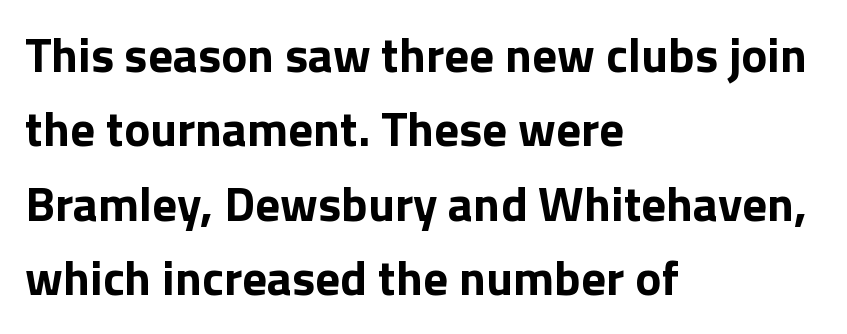
Each letter keeps its own natural width here, so spacing adapts to shape. Every letter is thick-stroked: bold, no question. The lettering holds an erect, upright posture throughout. The vertical gap from one line to the next is medium.
